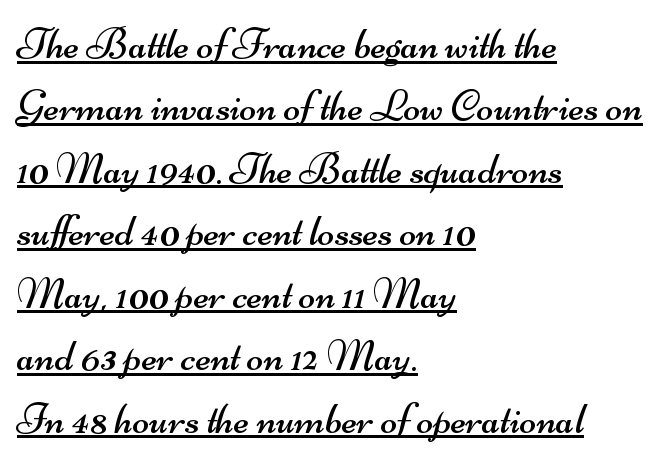
Q: Is the text bold? A: No.
Q: Is the typeface a serif or a sans-serif typeface? A: Sans-serif.
Q: Is the text underlined? A: Yes.
Q: How is the paragraph aligned? A: Left-aligned.
Q: Is the spacing between letters normal or unusually wide? A: Normal.
Q: Is the spacing between lines tight, normal or loose? A: Normal.
Q: Width (condensed, normal, or wide)? A: Wide.
Q: Stroke contrast? A: Medium.
Q: x-height? A: Small.
Q: Monospaced? A: No.
